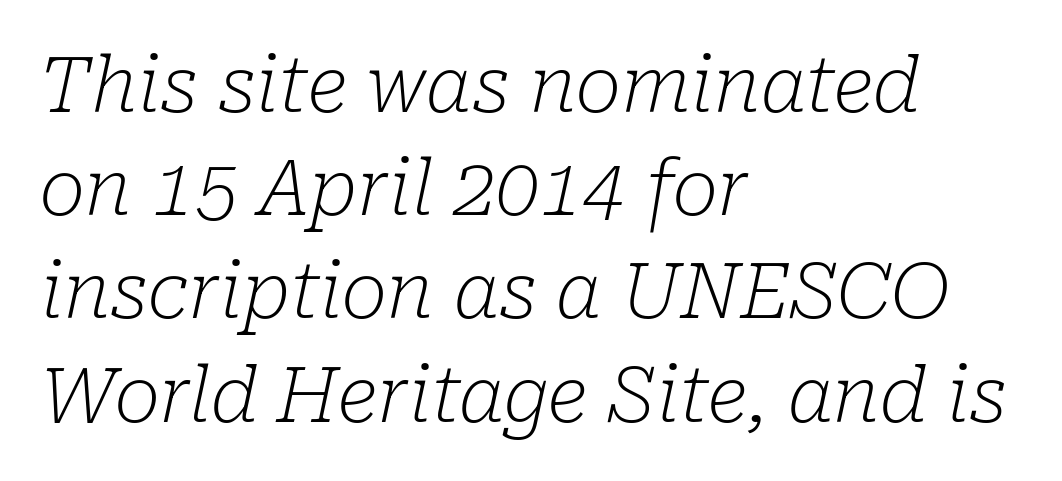
{"serif": "yes", "italic": "yes", "lean": "right", "slant_degrees": 10, "bold": "no", "weight": "light", "width": "normal", "stroke_contrast": "low", "x_height": "medium", "monospaced": "no", "underline": "no", "align": "left", "line_spacing": "normal", "line_spacing_ratio": 1.34, "letter_spacing": "normal", "letter_spacing_em": 0.0, "glyph_px": 77}
